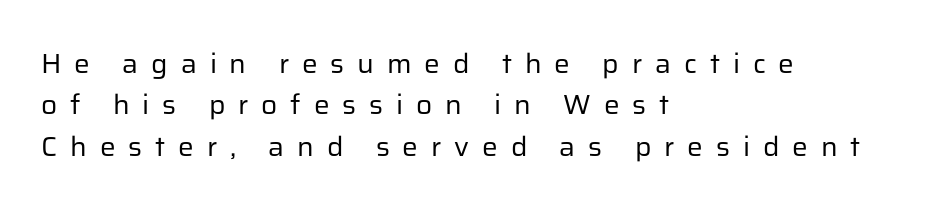
The image shows 28 px regular-weight sans-serif type, upright; set left-aligned, normal line spacing (1.48x), unusually wide letter spacing (+0.46 em), not underlined; low stroke contrast and a medium x-height.
